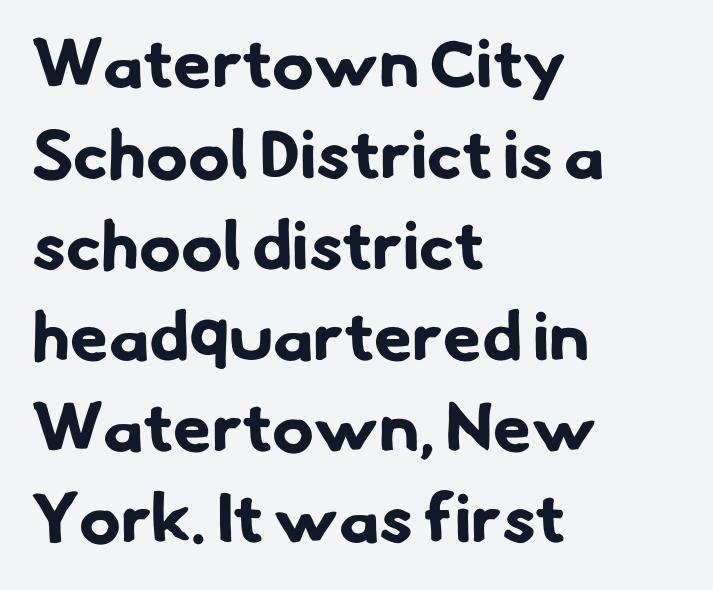
Q: Is the text bold? A: Yes.
Q: Is the typeface a serif or a sans-serif typeface? A: Sans-serif.
Q: Is the text underlined? A: No.
Q: How is the paragraph aligned? A: Left-aligned.
Q: Is the spacing between letters normal or unusually wide? A: Normal.
Q: Is the spacing between lines tight, normal or loose? A: Normal.
Q: Width (condensed, normal, or wide)? A: Normal.
Q: Stroke contrast? A: Low.
Q: x-height? A: Small.
Q: Monospaced? A: No.
